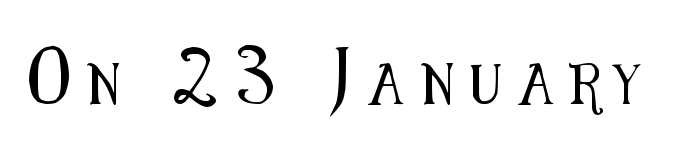
A typesetter would call this proportional, since set widths differ per character. Does the lettering tilt? It doesn't — this is upright. Display-style spreading of the glyphs; the letterfit is very open. The specimen omits any rule beneath the text block's lines.
